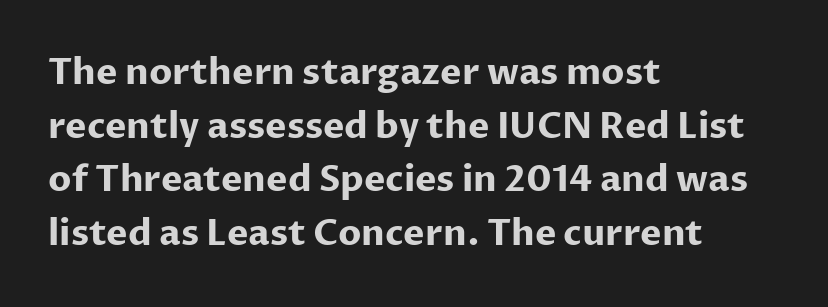
Q: Is the text bold? A: Yes.
Q: Is the text italic (slanted)? A: No, it is upright.
Q: Is the typeface a serif or a sans-serif typeface? A: Sans-serif.
Q: Is the text underlined? A: No.
Q: How is the paragraph aligned? A: Left-aligned.
Q: Is the spacing between letters normal or unusually wide? A: Normal.
Q: Is the spacing between lines tight, normal or loose? A: Normal.
Q: Width (condensed, normal, or wide)? A: Normal.
Q: Stroke contrast? A: Low.
Q: x-height? A: Medium.
Q: Monospaced? A: No.
